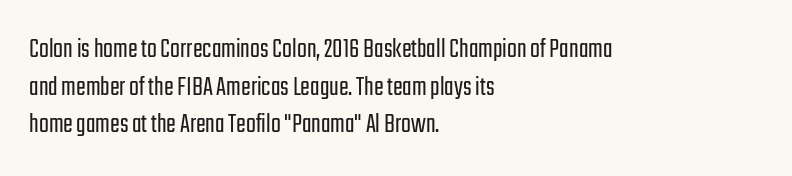
Descender tails drop into unmarked territory. This sample has the flowing, uneven cadence of proportional lettering. Upright lettering throughout. What's the leading like? Ordinary, nothing unusual. Standard letterfit; no display-style spreading of the glyphs. To sum up the face: it is a sans, with no serifs.
